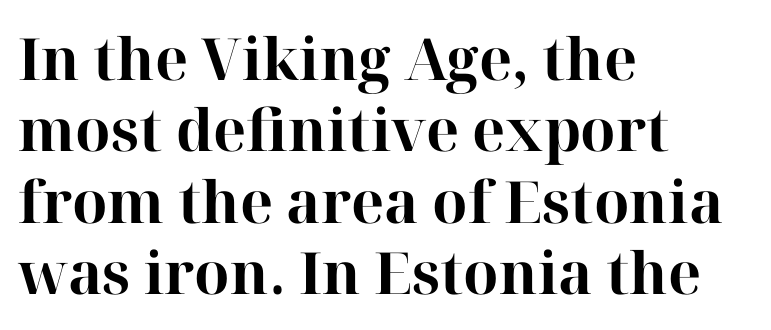
Q: Is the text bold? A: Yes.
Q: Is the text italic (slanted)? A: No, it is upright.
Q: Is the typeface a serif or a sans-serif typeface? A: Serif.
Q: Is the text underlined? A: No.
Q: How is the paragraph aligned? A: Left-aligned.
Q: Is the spacing between letters normal or unusually wide? A: Normal.
Q: Width (condensed, normal, or wide)? A: Normal.
Q: Stroke contrast? A: High.
Q: x-height? A: Medium.
Q: Monospaced? A: No.
